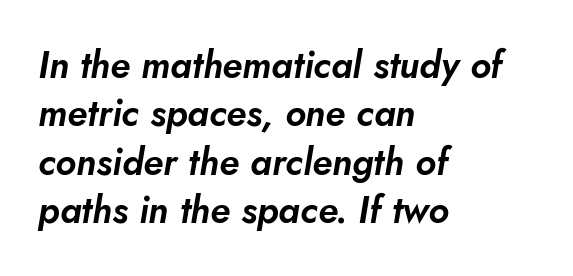
Q: Is the text italic (slanted)? A: Yes, it leans right by about 5 degrees.
Q: Is the text underlined? A: No.
Q: How is the paragraph aligned? A: Left-aligned.
Q: Is the spacing between letters normal or unusually wide? A: Normal.
Q: Is the spacing between lines tight, normal or loose? A: Normal.
Q: Width (condensed, normal, or wide)? A: Normal.
Q: Stroke contrast? A: Low.
Q: x-height? A: Small.
Q: Monospaced? A: No.
